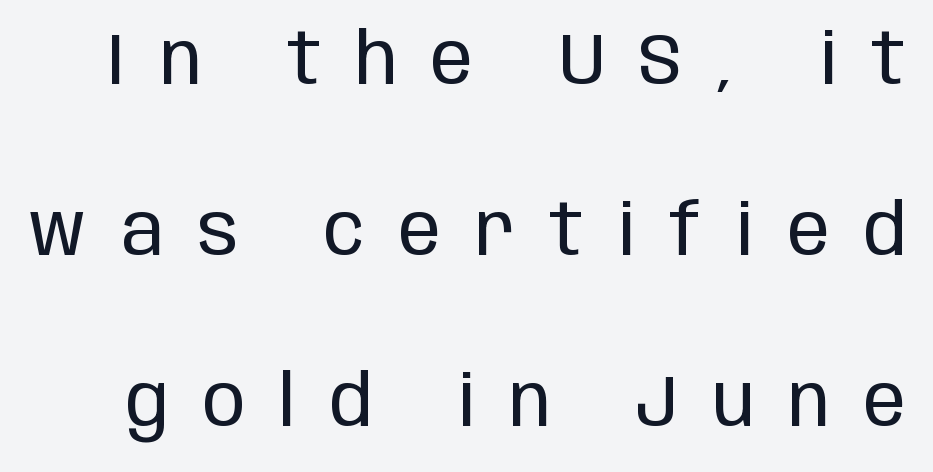
The image shows 71 px regular-weight, condensed sans-serif type, upright; set loose line spacing (2.41x), unusually wide letter spacing (+0.48 em), not underlined; low stroke contrast and a large x-height.
